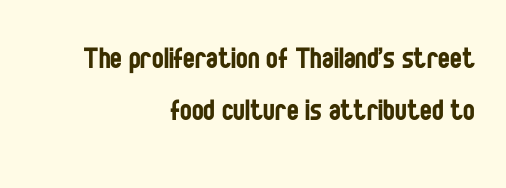
{"serif": "no", "italic": "no", "bold": "no", "weight": "regular", "width": "condensed", "stroke_contrast": "low", "x_height": "large", "monospaced": "no", "underline": "no", "align": "right", "line_spacing": "normal", "line_spacing_ratio": 1.49, "letter_spacing": "normal", "letter_spacing_em": 0.0, "glyph_px": 35}
